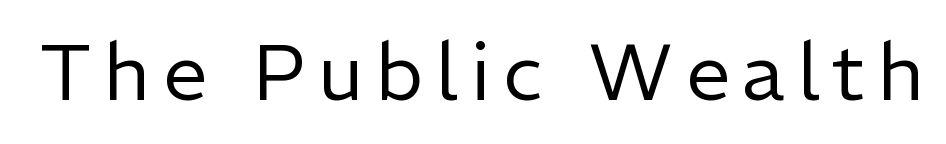
The rendering uses natural spacing where letterforms have individual widths. Nope, not italic — everything's standing straight. Underlining? Definitely not there. These glyphs show unthickened strokes, regular width or finer. Each letter's strokes conclude bluntly, with no projecting serifs.
